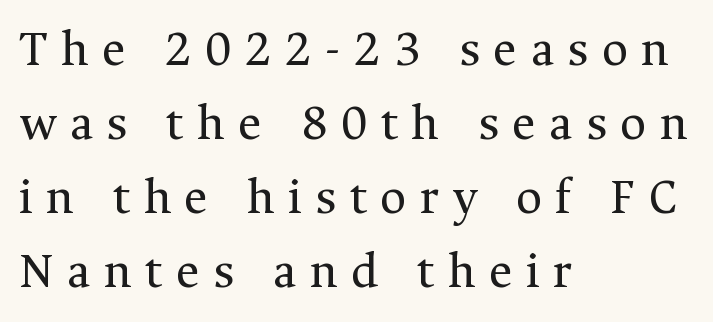
The image shows 51 px regular-weight serif type, upright; set left-aligned, normal line spacing (1.45x), unusually wide letter spacing (+0.26 em), not underlined; medium stroke contrast and a medium x-height.
